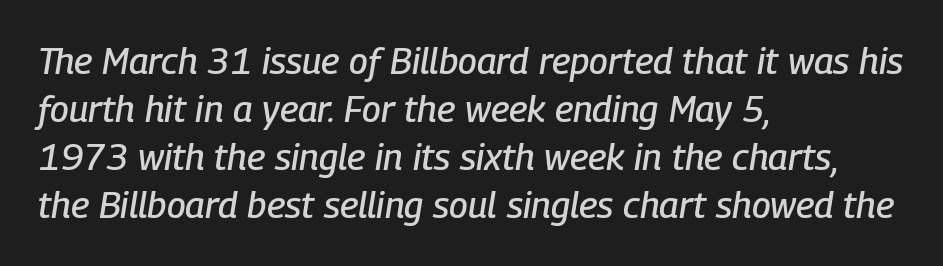
Words appear dense and cohesive because spacing is normal. A typesetter would mark this as italic. This sample has the flowing, uneven cadence of proportional lettering. Decoration check: the copy has no underline. The line-height multiplier appears to be the usual default.
